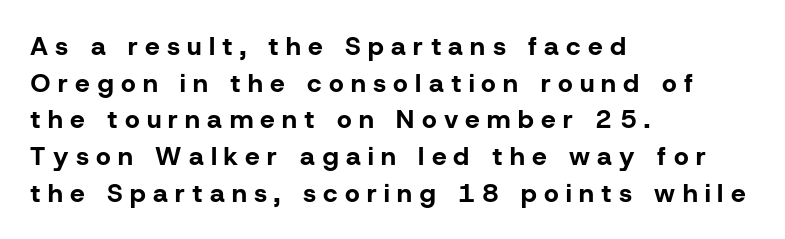
The image shows 26 px bold type, upright; set left-aligned, normal line spacing (1.41x), unusually wide letter spacing (+0.28 em), not underlined.
